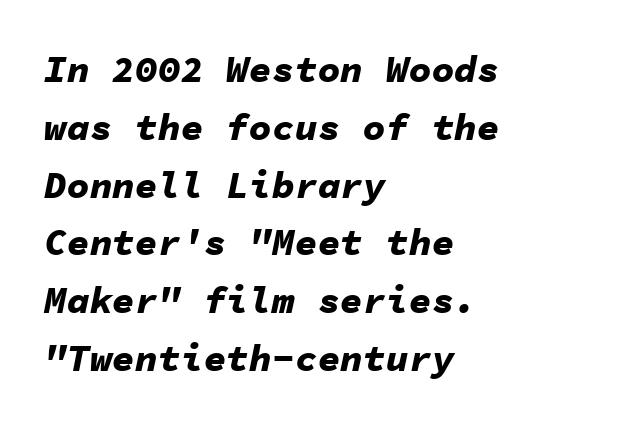
The image shows 38 px bold type, italic (leaning right), monospaced; set left-aligned, normal line spacing (1.52x), normal letter spacing, not underlined; low stroke contrast and a medium x-height.
